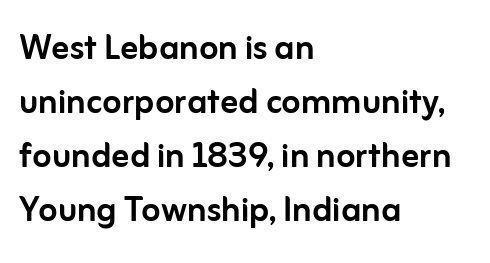
{"serif": "no", "italic": "no", "width": "normal", "stroke_contrast": "low", "x_height": "medium", "monospaced": "no", "underline": "no", "align": "left", "line_spacing_ratio": 1.23, "letter_spacing": "normal", "letter_spacing_em": 0.0, "glyph_px": 44}
